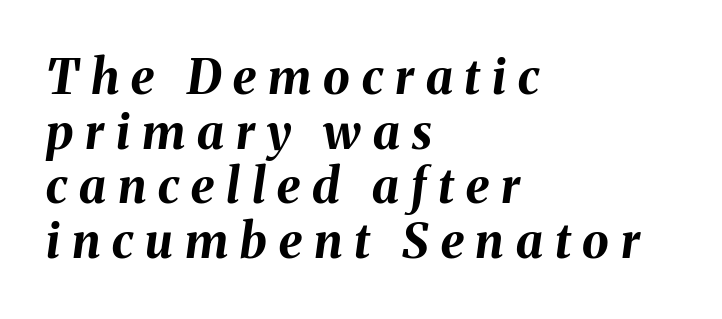
Type without underlining. In terms of leading, this rendering errs on the cramped side. An italicized treatment has been applied to the whole sample. Is this a fixed-width face? No — the glyphs have proportional, varying widths. Notice how the passage keeps a crisp vertical edge on the left only. In terms of letterspacing, this is a distinctly airy, spread setting.
